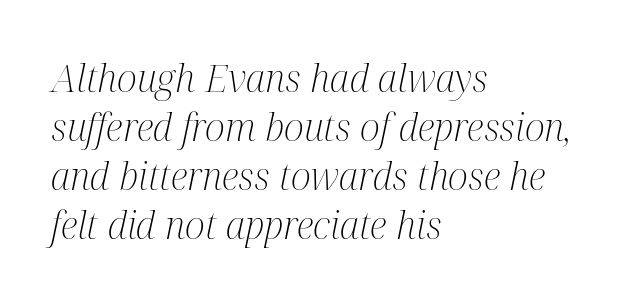
The image shows 38 px light, condensed serif type, italic (leaning right); set left-aligned, normal line spacing (1.29x), normal letter spacing, not underlined; medium stroke contrast and a medium x-height.
